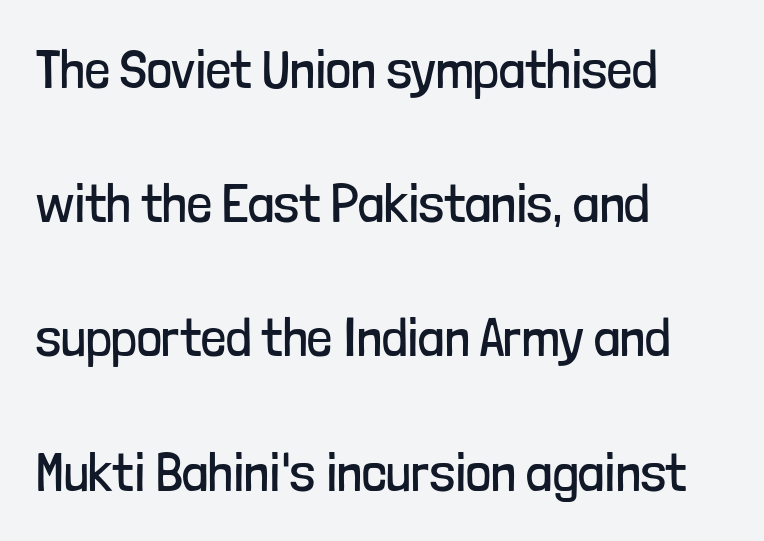
{"serif": "no", "italic": "no", "bold": "no", "weight": "regular", "width": "condensed", "stroke_contrast": "low", "x_height": "medium", "monospaced": "no", "underline": "no", "align": "left", "line_spacing": "loose", "line_spacing_ratio": 2.44, "letter_spacing": "normal", "letter_spacing_em": 0.0, "glyph_px": 55}
